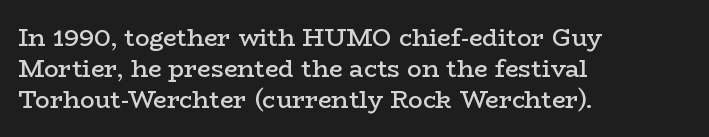
Q: Is the text bold? A: Semi-bold.
Q: Is the text italic (slanted)? A: No, it is upright.
Q: Is the text underlined? A: No.
Q: How is the paragraph aligned? A: Left-aligned.
Q: Is the spacing between letters normal or unusually wide? A: Normal.
Q: Is the spacing between lines tight, normal or loose? A: Normal.
